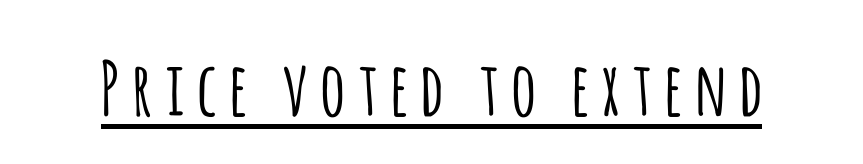
The image shows 74 px condensed sans-serif type, upright; set underlined; low stroke contrast and a large x-height.
